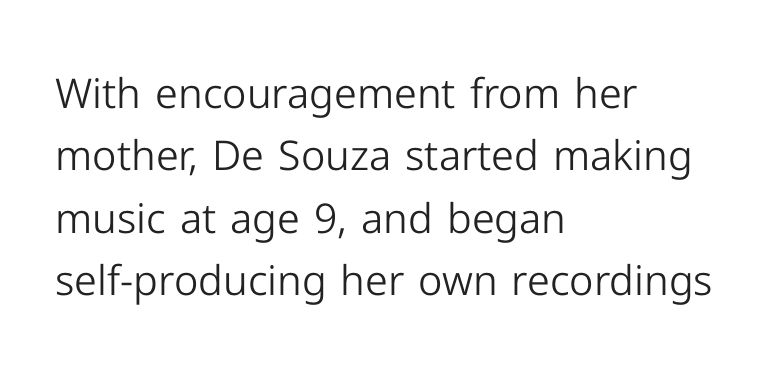
The image shows 41 px light sans-serif type, upright; set left-aligned, normal line spacing (1.52x), normal letter spacing, not underlined; low stroke contrast and a medium x-height.
